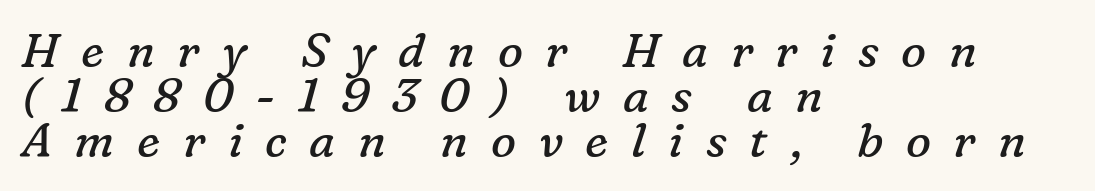
{"serif": "yes", "italic": "yes", "lean": "right", "slant_degrees": 16, "bold": "no", "weight": "regular", "width": "normal", "stroke_contrast": "low", "x_height": "medium", "monospaced": "no", "underline": "no", "align": "left", "line_spacing": "tight", "line_spacing_ratio": 0.96, "letter_spacing": "wide", "letter_spacing_em": 0.48, "glyph_px": 47}
